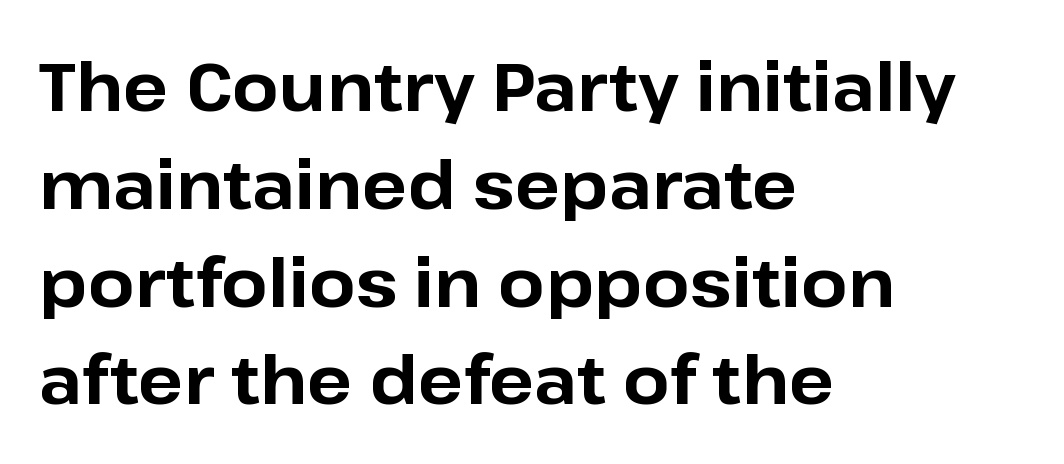
A typesetter would call this leading conventional body-copy spacing. Serif or sans? Sans — the stroke terminals are bare. Note the varied advance widths — an 'i' is clearly narrower than an 'm'. Style check: upright.
